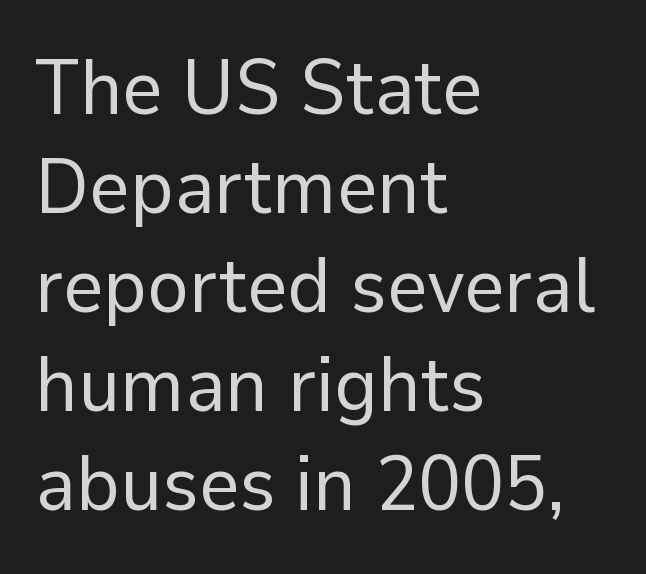
Q: Is the text bold? A: No.
Q: Is the text italic (slanted)? A: No, it is upright.
Q: Is the typeface a serif or a sans-serif typeface? A: Sans-serif.
Q: Is the text underlined? A: No.
Q: How is the paragraph aligned? A: Left-aligned.
Q: Is the spacing between letters normal or unusually wide? A: Normal.
Q: Is the spacing between lines tight, normal or loose? A: Normal.
Q: Width (condensed, normal, or wide)? A: Normal.
Q: Stroke contrast? A: Low.
Q: x-height? A: Medium.
Q: Monospaced? A: No.
